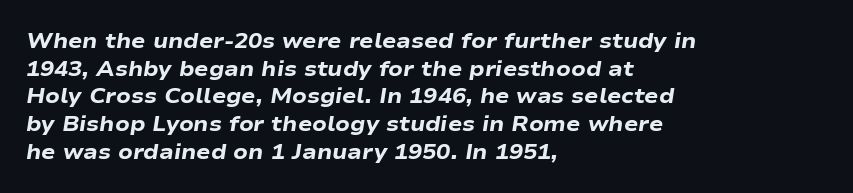
The image shows 21 px bold type, italic (leaning right); set left-aligned, normal line spacing (1.32x), normal letter spacing, not underlined.
